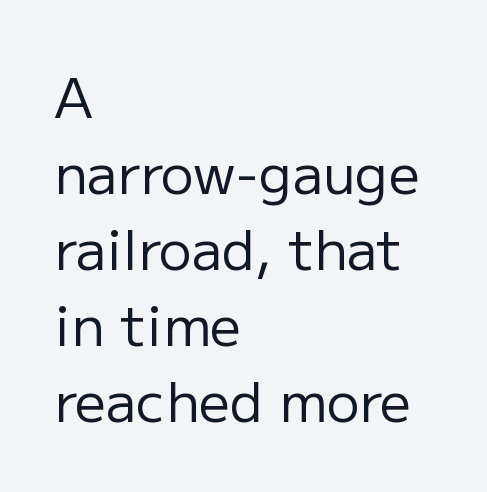
Q: Is the text bold? A: No.
Q: Is the text italic (slanted)? A: No, it is upright.
Q: Is the typeface a serif or a sans-serif typeface? A: Sans-serif.
Q: Is the text underlined? A: No.
Q: How is the paragraph aligned? A: Left-aligned.
Q: Is the spacing between letters normal or unusually wide? A: Normal.
Q: Is the spacing between lines tight, normal or loose? A: Normal.
Q: Width (condensed, normal, or wide)? A: Normal.
Q: Stroke contrast? A: Low.
Q: x-height? A: Medium.
Q: Monospaced? A: No.
